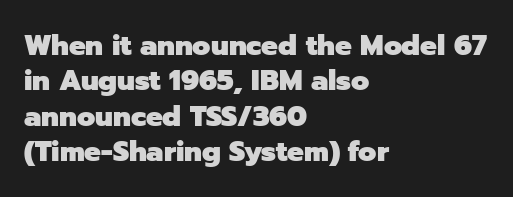
The image shows 28 px heavy sans-serif type, upright; set left-aligned, normal line spacing (1.26x), normal letter spacing, not underlined; low stroke contrast and a medium x-height.
